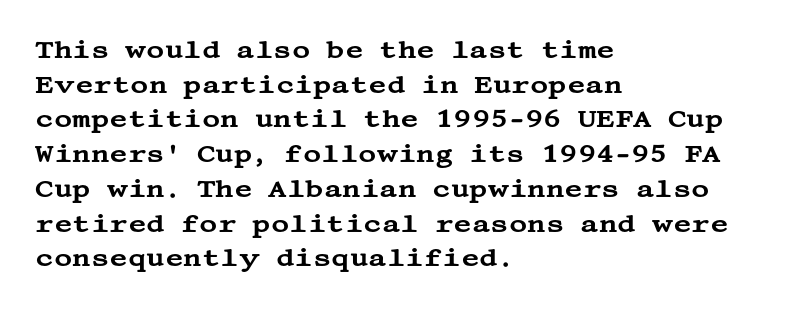
Has an underline been added? It has not. Observe the ordinary spacing: letters are neighbours, not strangers. What's the leading like? Ordinary, nothing unusual. Reading down the block, your eye returns to a fixed left position each line. Every character sits straight up, as roman type does.
